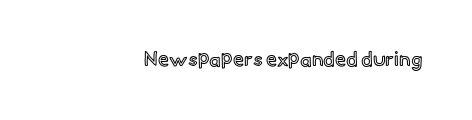
Q: Is the text italic (slanted)? A: No, it is upright.
Q: Is the text underlined? A: No.
Q: How is the paragraph aligned? A: Right-aligned.
Q: Is the spacing between letters normal or unusually wide? A: Normal.
